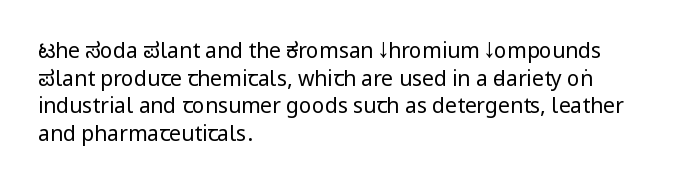
The image shows 21 px text type, upright; set left-aligned, normal line spacing (1.32x), normal letter spacing, not underlined.
